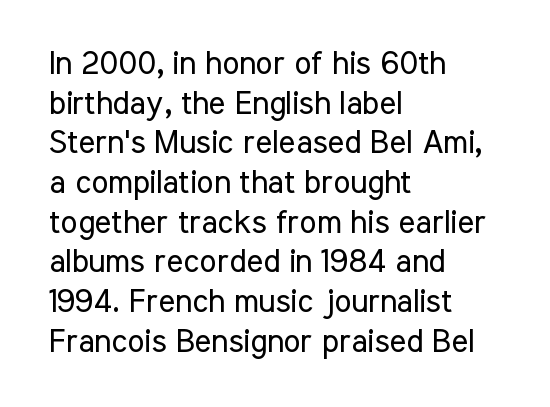
{"serif": "no", "italic": "no", "bold": "no", "weight": "regular", "width": "condensed", "stroke_contrast": "low", "x_height": "medium", "monospaced": "no", "underline": "no", "align": "left", "line_spacing_ratio": 1.24, "letter_spacing": "normal", "letter_spacing_em": 0.0, "glyph_px": 32}
